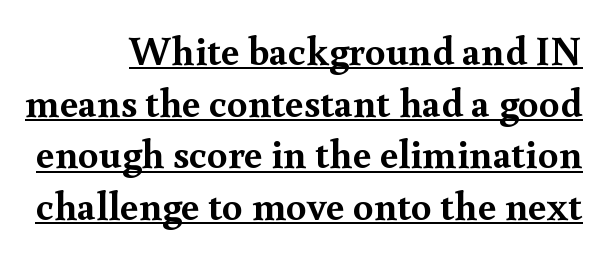
Glyph-to-glyph distance matches everyday printed text. Caption: bold face, heavy strokes. You could not count columns in this text — the font is proportionally spaced. The letters stand upright; this is a roman face. This rendering features underlined lettering.
